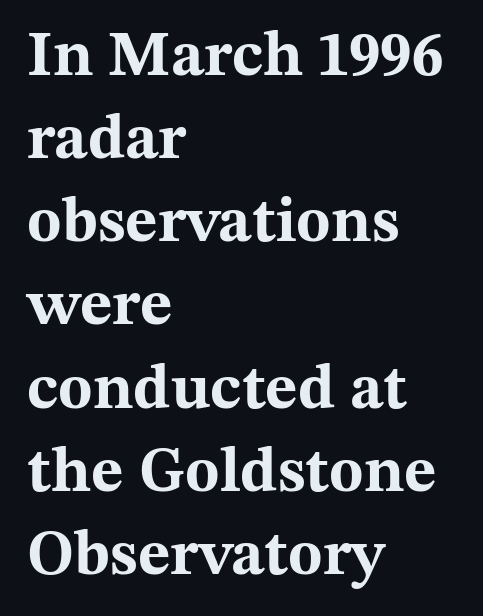
The image shows 63 px bold, wide serif type, upright; set left-aligned, normal line spacing (1.32x), normal letter spacing, not underlined; medium stroke contrast and a medium x-height.
